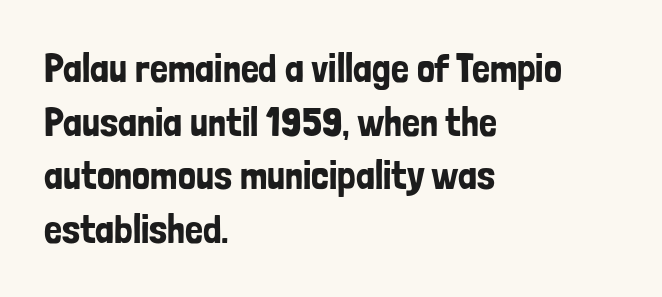
The letters sit at their default tracking, neither squeezed nor spread. Visually the block forms a straight wall on the left and a jagged coastline on the right. Quick note: interline space is typical. Look at the bottom of the vertical strokes: they stop flat, with no serifs.
